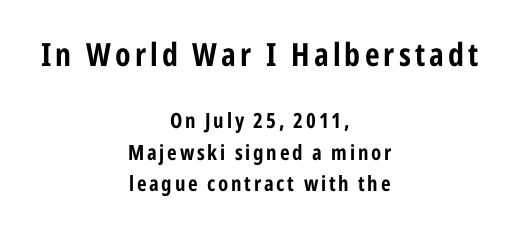
{"serif": "no", "italic": "no", "bold": "yes", "weight": "bold", "width": "condensed", "stroke_contrast": "low", "x_height": "medium", "monospaced": "no", "underline": "no", "align": "center", "line_spacing": "normal", "line_spacing_ratio": 1.51, "larger_block": "first", "size_ratio": 1.52, "glyph_px": 32}
